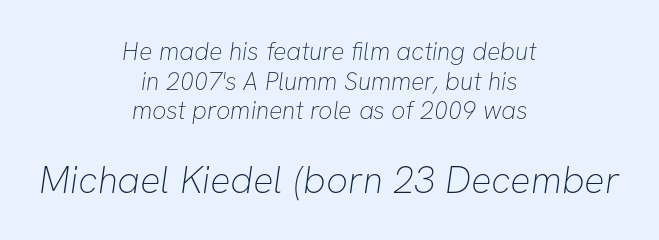
The compositor balanced each line on the midline. A typesetter would call this zero additional tracking. The letters advance in unequal steps, a hallmark of proportional type. Unlike a traditional serif, this face leaves its strokes unadorned.
